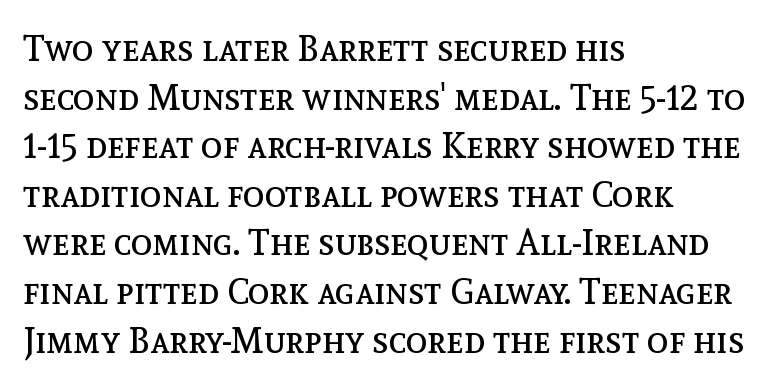
{"italic": "no", "bold": "no", "weight": "regular", "width": "normal", "x_height": "medium", "monospaced": "no", "underline": "no", "align": "left", "line_spacing": "normal", "line_spacing_ratio": 1.35, "letter_spacing": "normal", "letter_spacing_em": 0.0, "glyph_px": 36}
